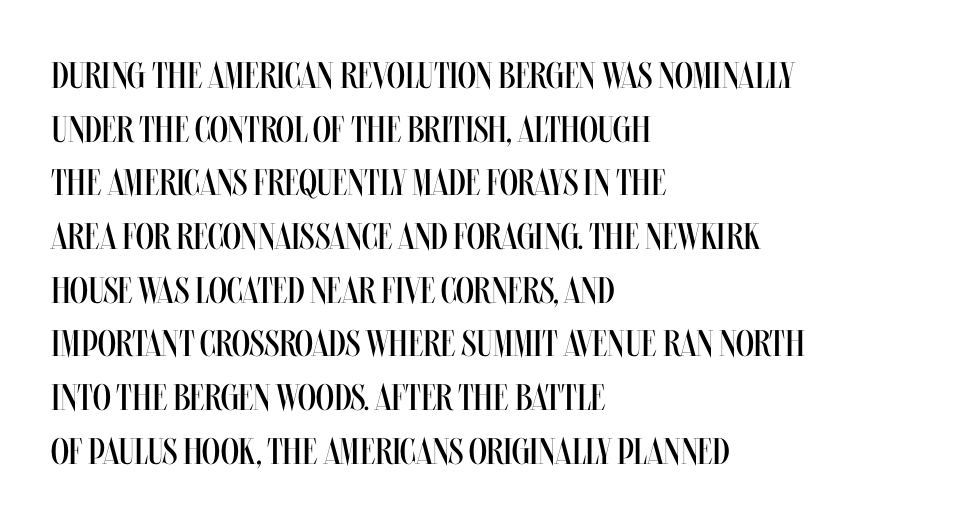
The image shows 37 px regular-weight, condensed type, upright; set left-aligned, normal line spacing (1.45x), normal letter spacing, not underlined; medium stroke contrast and a large x-height.
